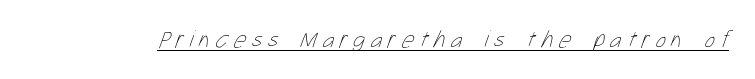
Q: Is the text bold? A: No.
Q: Is the text underlined? A: Yes.
Q: Is the spacing between letters normal or unusually wide? A: Unusually wide.
